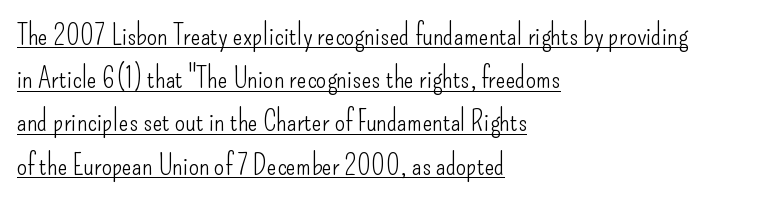
The image shows 29 px light, condensed sans-serif type, upright; set left-aligned, normal line spacing (1.49x), normal letter spacing, underlined; low stroke contrast and a small x-height.
